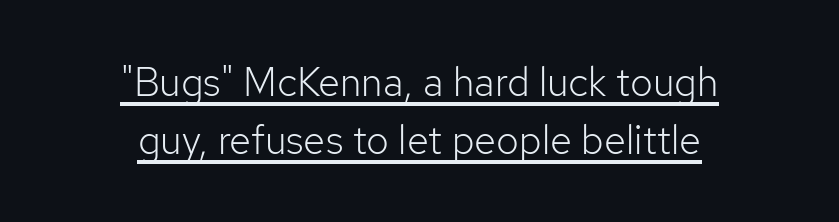
The image shows 40 px light sans-serif type, upright; set centered, normal line spacing (1.44x), normal letter spacing, underlined; low stroke contrast and a medium x-height.
